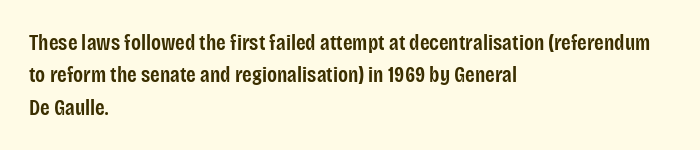
{"italic": "no", "bold": "semi", "underline": "no", "align": "left", "line_spacing": "normal", "line_spacing_ratio": 1.47, "letter_spacing": "normal", "letter_spacing_em": 0.0, "glyph_px": 22}
